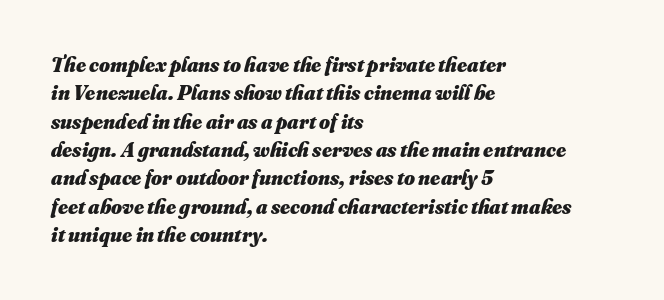
Q: Is the text bold? A: Yes.
Q: Is the text underlined? A: No.
Q: How is the paragraph aligned? A: Left-aligned.
Q: Is the spacing between letters normal or unusually wide? A: Normal.
Q: Is the spacing between lines tight, normal or loose? A: Normal.
